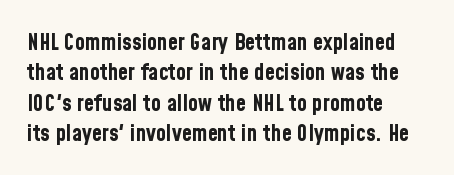
Each word holds together tightly as a unit, with standard inter-letter gaps. Typeset ragged right — the left edge is the straight one. Has an underline been added? It has not. The passage shown stacks its lines at a standard gap. A typesetter would mark this as roman, not italic. The passage shown is emphatically bold.
